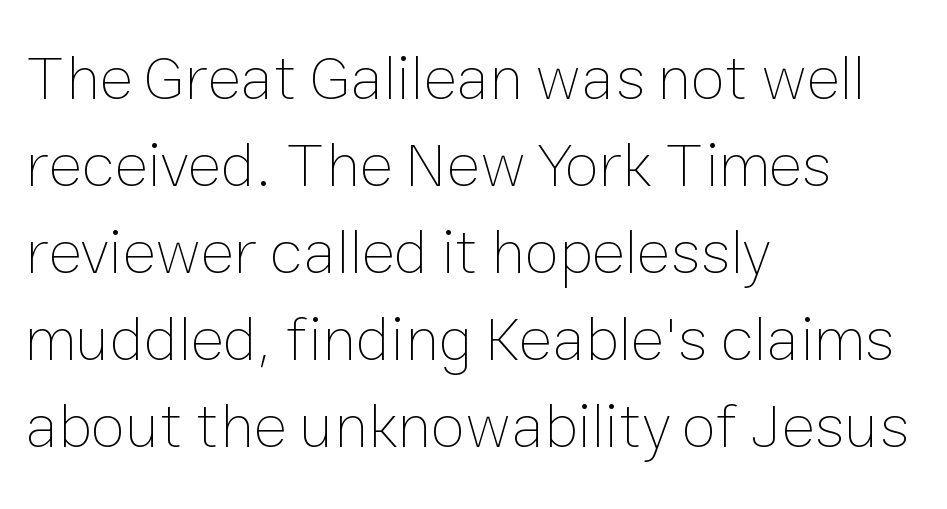
Q: Is the text bold? A: No.
Q: Is the text italic (slanted)? A: No, it is upright.
Q: Is the text underlined? A: No.
Q: How is the paragraph aligned? A: Left-aligned.
Q: Is the spacing between letters normal or unusually wide? A: Normal.
Q: Is the spacing between lines tight, normal or loose? A: Normal.
Q: Width (condensed, normal, or wide)? A: Normal.
Q: Stroke contrast? A: Low.
Q: x-height? A: Medium.
Q: Monospaced? A: No.
